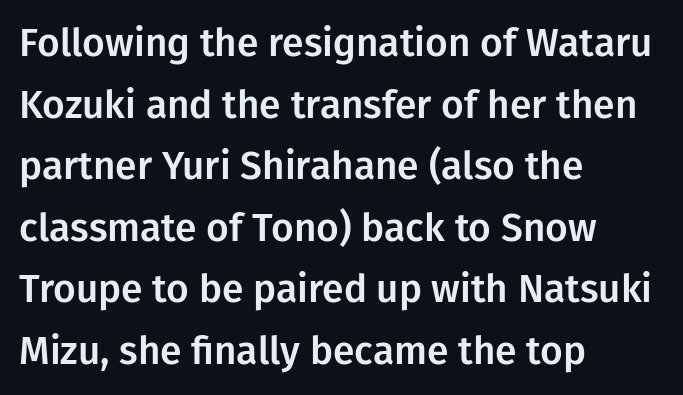
It's the straight-up-and-down kind of type. No feet cap the strokes, marking this as sans-serif type. Inter-character spacing is left at the font's built-in metrics. Summary of vertical rhythm: regular, with standard interline spacing. Varying glyph widths throughout — classic text-font behaviour.
